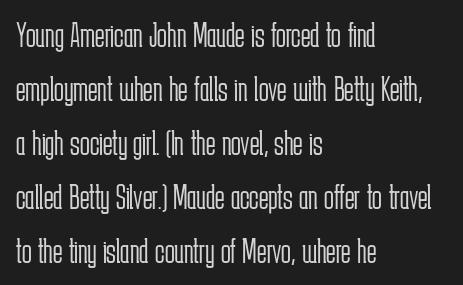
{"serif": "no", "italic": "no", "bold": "no", "weight": "light", "width": "condensed", "stroke_contrast": "low", "x_height": "medium", "monospaced": "no", "underline": "no", "align": "left", "line_spacing": "normal", "line_spacing_ratio": 1.5, "letter_spacing": "normal", "letter_spacing_em": 0.0, "glyph_px": 36}
